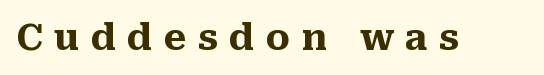
Is there any slant? The stems are plumb. Varying glyph widths throughout — classic text-font behaviour. The characters display serif detailing at their extremities. Summary of weight: heavy, a full bold.
